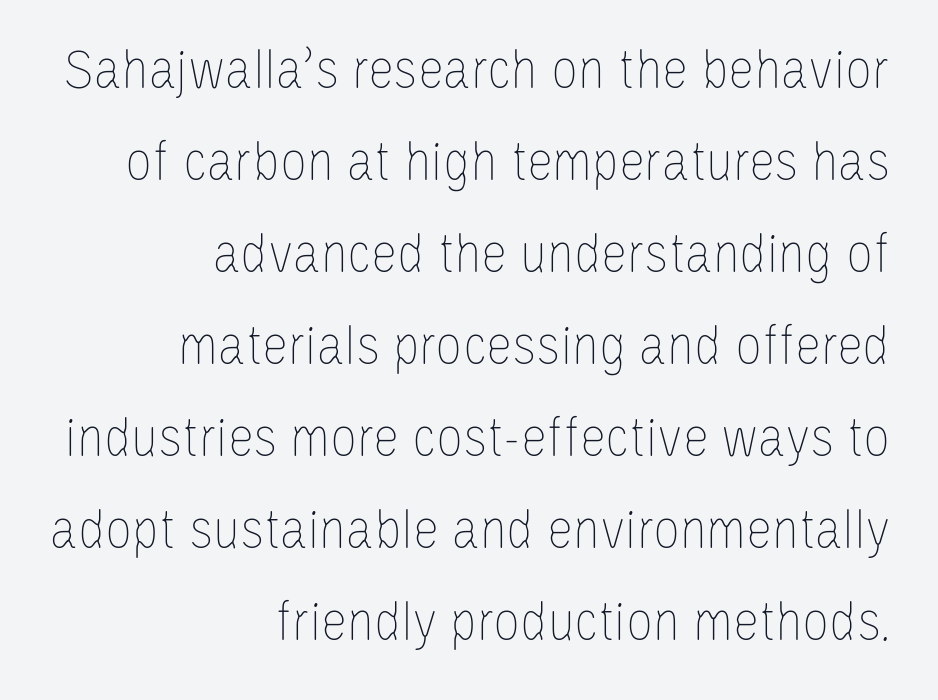
The image shows 59 px thin, condensed type, upright; set right-aligned, normal line spacing (1.56x), normal letter spacing, not underlined; low stroke contrast and a large x-height.
